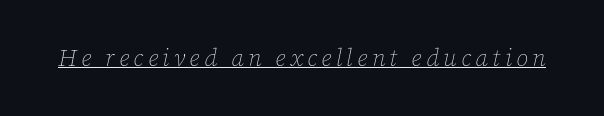
The image shows 24 px text type, italic (leaning right); set underlined.
